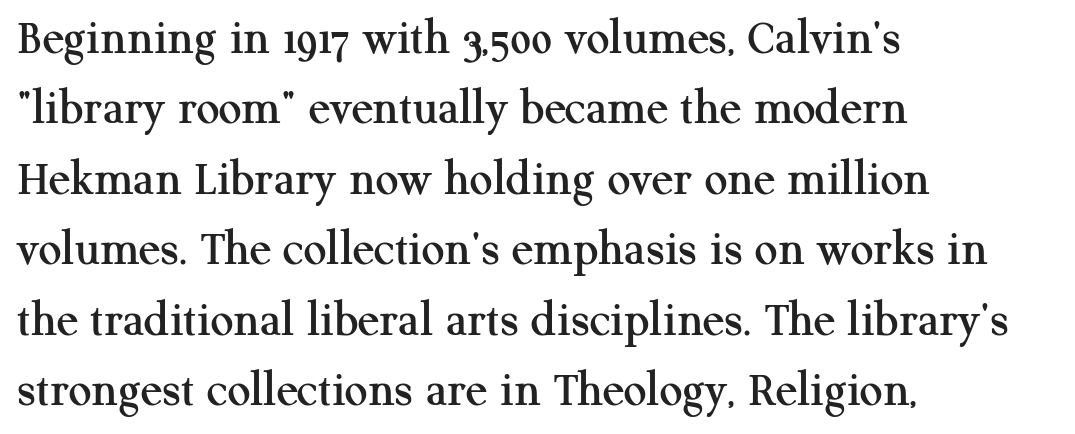
Q: Is the text italic (slanted)? A: No, it is upright.
Q: Is the typeface a serif or a sans-serif typeface? A: Serif.
Q: Is the text underlined? A: No.
Q: How is the paragraph aligned? A: Left-aligned.
Q: Is the spacing between letters normal or unusually wide? A: Normal.
Q: Is the spacing between lines tight, normal or loose? A: Normal.
Q: Width (condensed, normal, or wide)? A: Normal.
Q: Stroke contrast? A: Medium.
Q: x-height? A: Medium.
Q: Monospaced? A: No.
